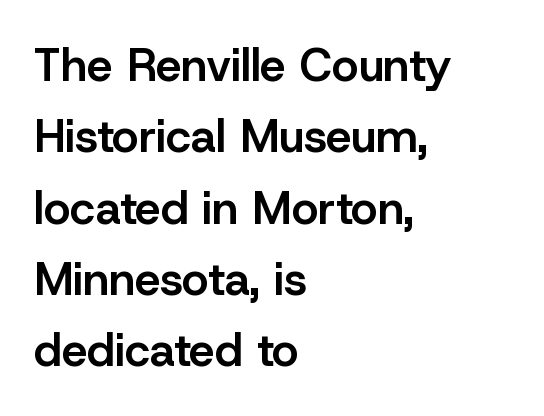
{"serif": "no", "italic": "no", "bold": "semi", "weight": "semibold", "width": "normal", "stroke_contrast": "low", "x_height": "medium", "monospaced": "no", "underline": "no", "align": "left", "line_spacing": "normal", "line_spacing_ratio": 1.55, "letter_spacing": "normal", "letter_spacing_em": 0.0, "glyph_px": 46}
